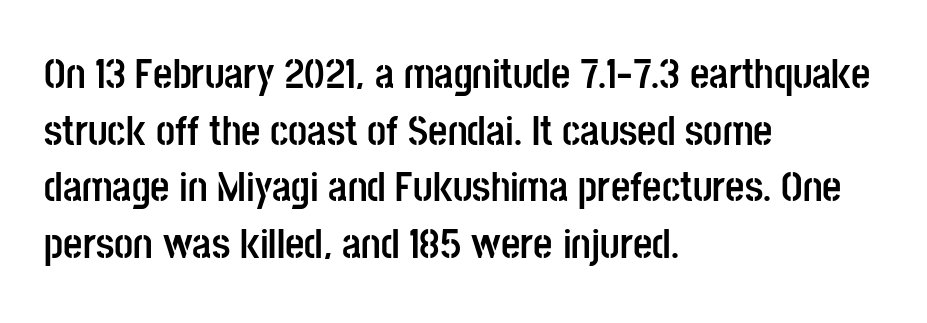
Q: Is the text bold? A: Yes.
Q: Is the text italic (slanted)? A: No, it is upright.
Q: Is the typeface a serif or a sans-serif typeface? A: Sans-serif.
Q: Is the text underlined? A: No.
Q: How is the paragraph aligned? A: Left-aligned.
Q: Is the spacing between letters normal or unusually wide? A: Normal.
Q: Is the spacing between lines tight, normal or loose? A: Normal.
Q: Width (condensed, normal, or wide)? A: Condensed.
Q: Stroke contrast? A: Low.
Q: x-height? A: Large.
Q: Monospaced? A: No.
